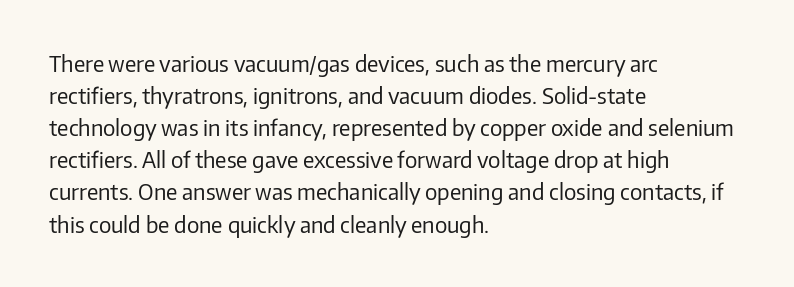
Q: Is the text bold? A: No.
Q: Is the text italic (slanted)? A: No, it is upright.
Q: Is the text underlined? A: No.
Q: How is the paragraph aligned? A: Left-aligned.
Q: Is the spacing between letters normal or unusually wide? A: Normal.
Q: Is the spacing between lines tight, normal or loose? A: Normal.
